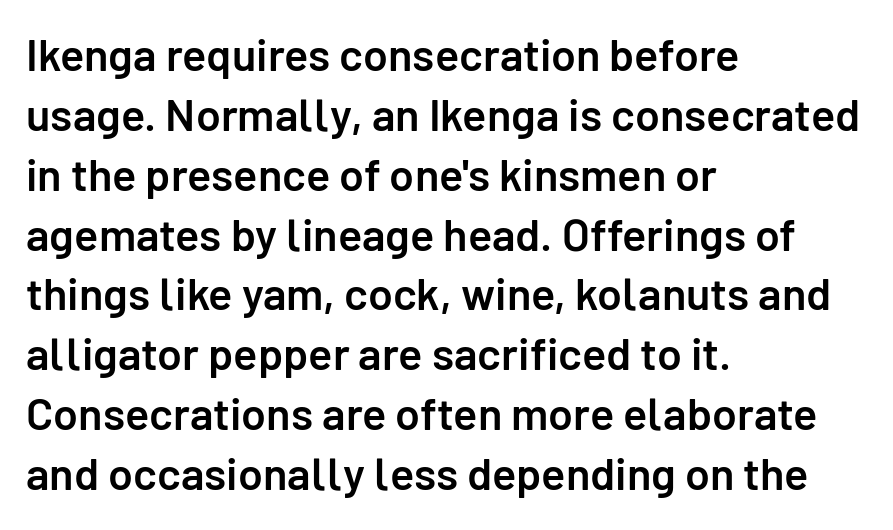
Q: Is the text bold? A: Semi-bold.
Q: Is the text italic (slanted)? A: No, it is upright.
Q: Is the typeface a serif or a sans-serif typeface? A: Sans-serif.
Q: Is the text underlined? A: No.
Q: How is the paragraph aligned? A: Left-aligned.
Q: Is the spacing between letters normal or unusually wide? A: Normal.
Q: Is the spacing between lines tight, normal or loose? A: Normal.
Q: Width (condensed, normal, or wide)? A: Normal.
Q: Stroke contrast? A: Low.
Q: x-height? A: Medium.
Q: Monospaced? A: No.
